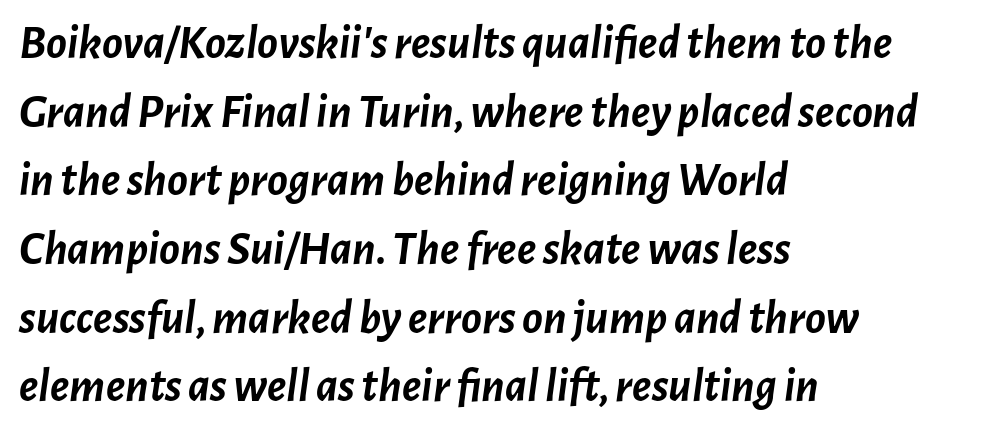
The image shows 48 px semibold type, italic (leaning right); set left-aligned, normal line spacing (1.43x), normal letter spacing, not underlined; low stroke contrast and a medium x-height.
